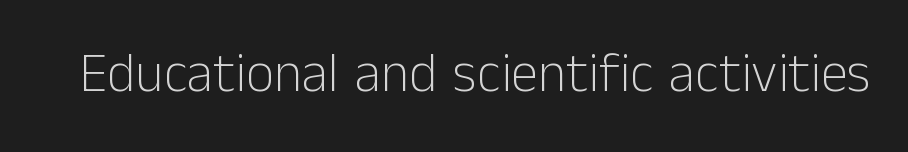
The image shows 55 px light sans-serif type, upright; set normal letter spacing, not underlined; low stroke contrast and a medium x-height.
